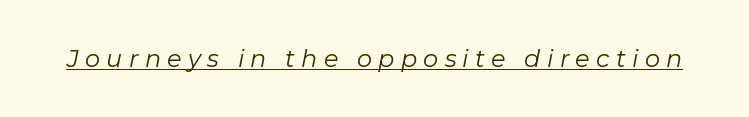
{"italic": "yes", "lean": "right", "slant_degrees": 11, "bold": "no", "underline": "yes", "letter_spacing": "wide", "letter_spacing_em": 0.26, "glyph_px": 24}
